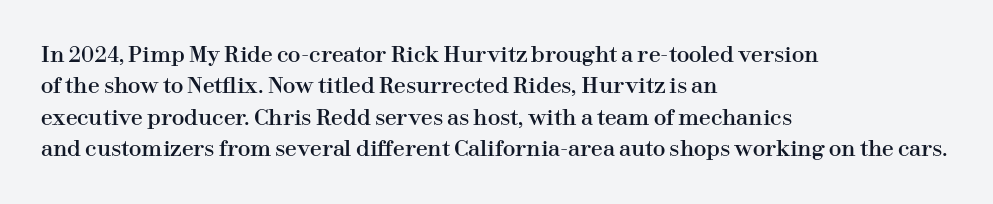
Q: Is the text italic (slanted)? A: No, it is upright.
Q: Is the text underlined? A: No.
Q: How is the paragraph aligned? A: Left-aligned.
Q: Is the spacing between letters normal or unusually wide? A: Normal.
Q: Is the spacing between lines tight, normal or loose? A: Normal.
